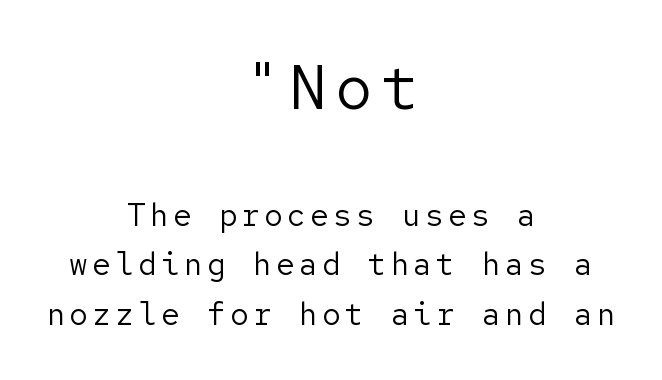
{"serif": "no", "italic": "no", "bold": "no", "weight": "regular", "width": "normal", "stroke_contrast": "low", "x_height": "medium", "underline": "no", "align": "center", "line_spacing": "normal", "line_spacing_ratio": 1.6, "larger_block": "first", "size_ratio": 2.0, "glyph_px": 62}
